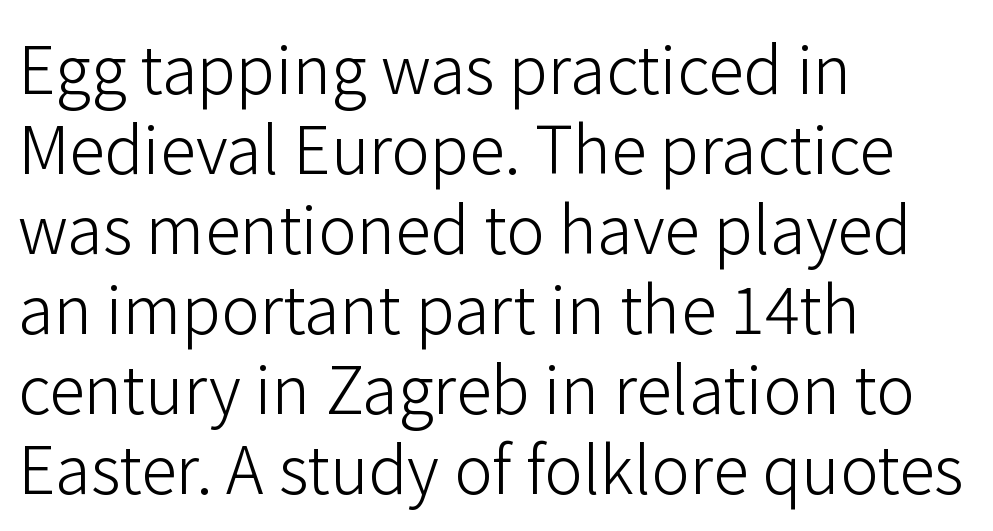
The gaps between neighbouring characters are ordinary and unremarkable. Letterform terminals end flat and unadorned throughout the passage. Varying glyph widths throughout — classic text-font behaviour. The characters are drawn with everyday or finer stroke widths.
